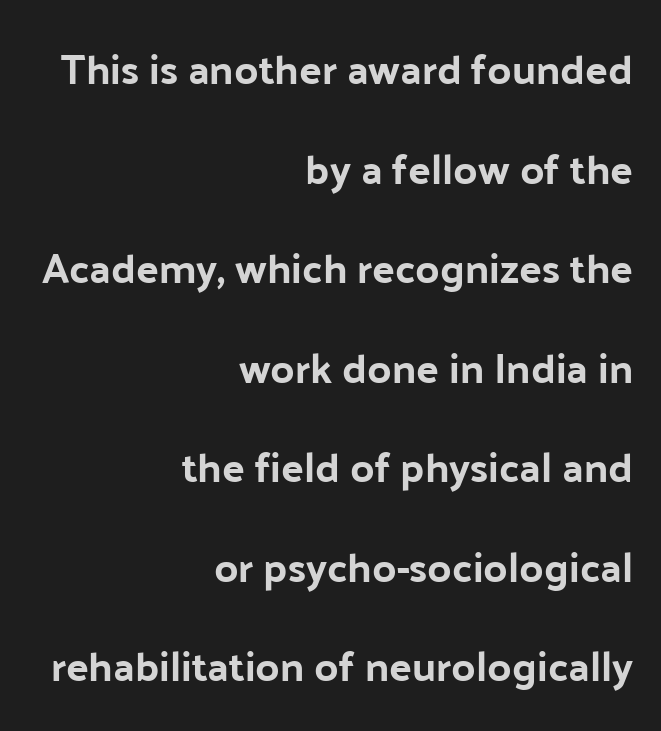
Q: Is the text bold? A: Yes.
Q: Is the text italic (slanted)? A: No, it is upright.
Q: Is the typeface a serif or a sans-serif typeface? A: Sans-serif.
Q: Is the text underlined? A: No.
Q: How is the paragraph aligned? A: Right-aligned.
Q: Is the spacing between letters normal or unusually wide? A: Normal.
Q: Is the spacing between lines tight, normal or loose? A: Loose.
Q: Width (condensed, normal, or wide)? A: Normal.
Q: Stroke contrast? A: Low.
Q: x-height? A: Medium.
Q: Monospaced? A: No.
